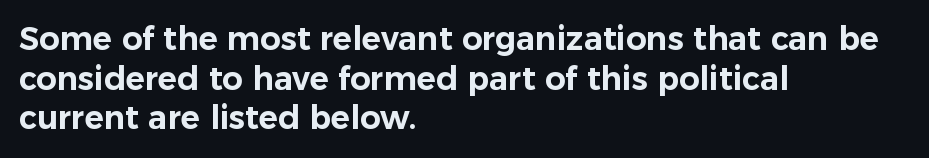
No italicization has been applied; the sample stays upright. Decoration check: the copy has no underline. Horizontally, the lines are justified to the leading edge only. Caption: standard tracking, unaltered. To sum up the face: it is a sans, with no serifs.
